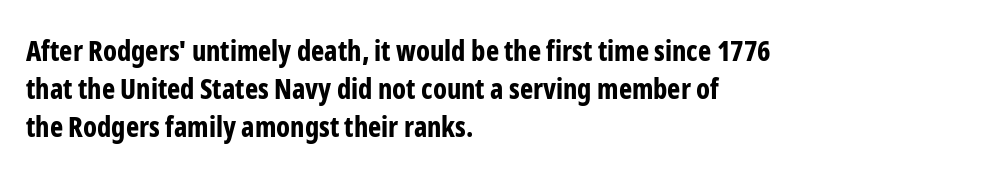
Q: Is the text bold? A: Yes.
Q: Is the text italic (slanted)? A: No, it is upright.
Q: Is the typeface a serif or a sans-serif typeface? A: Sans-serif.
Q: Is the text underlined? A: No.
Q: How is the paragraph aligned? A: Left-aligned.
Q: Is the spacing between letters normal or unusually wide? A: Normal.
Q: Is the spacing between lines tight, normal or loose? A: Normal.
Q: Width (condensed, normal, or wide)? A: Condensed.
Q: Stroke contrast? A: Low.
Q: x-height? A: Medium.
Q: Monospaced? A: No.
